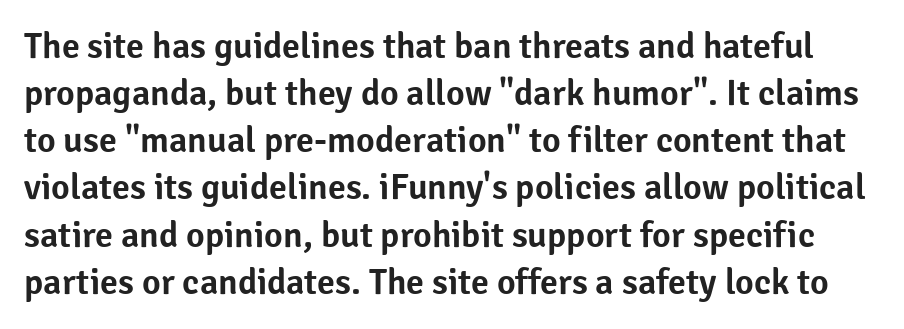
{"serif": "no", "italic": "no", "width": "normal", "stroke_contrast": "low", "x_height": "medium", "monospaced": "no", "underline": "no", "line_spacing": "normal", "line_spacing_ratio": 1.31, "letter_spacing": "normal", "letter_spacing_em": 0.0, "glyph_px": 36}
